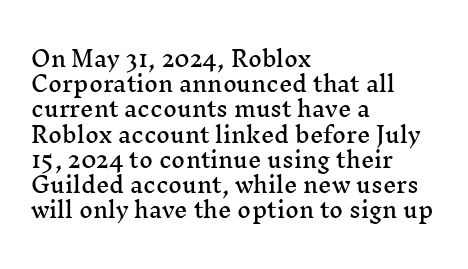
Posture: straight, roman, zero tilt. A clean baseline with only descenders dipping below it. Does the copy run flush right? No — it runs flush left. Tracking value appears to be zero — textbook default spacing.
